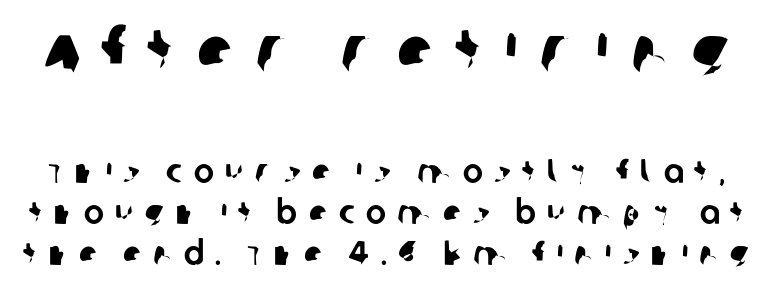
{"serif": "no", "width": "normal", "stroke_contrast": "low", "x_height": "large", "monospaced": "no", "underline": "no", "line_spacing_ratio": 1.21, "letter_spacing": "wide", "letter_spacing_em": 0.33, "larger_block": "first", "size_ratio": 1.97, "glyph_px": 67}
